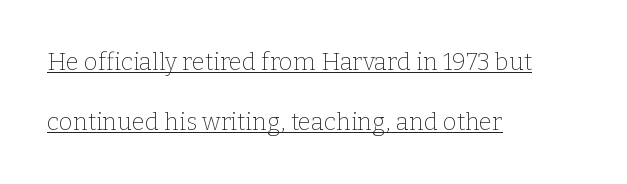
This is underlined copy, the kind a proofreader might mark for attention. Tall strokes in this sample are plumb rather than angled. Each stroke keeps to a modest, everyday thickness or less. Whoever set this chose breathing room over compactness in the vertical rhythm. These lines are set flush left with a ragged right edge.
